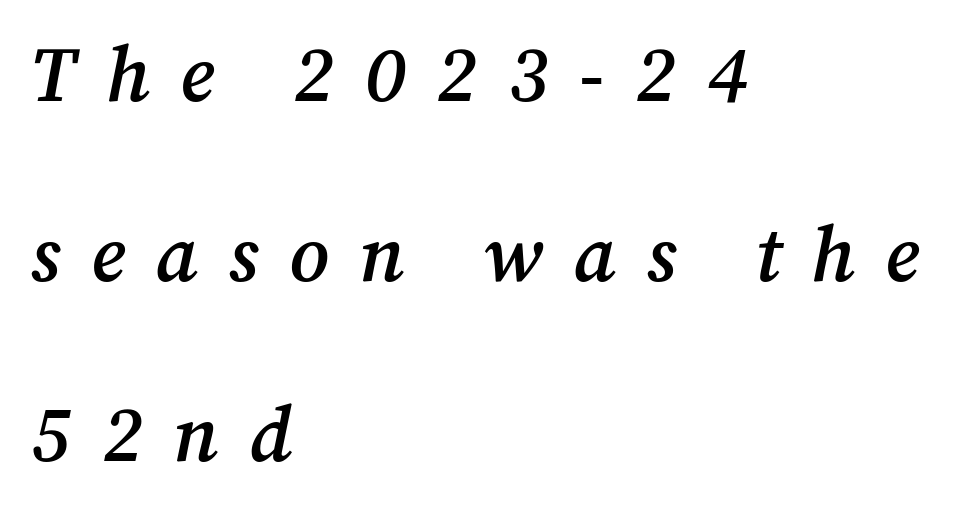
If you drew a line through each stem, it would be angled. Underline: absent. Proportional: the letters do not fall into vertical columns. Look at the bottom of the vertical strokes: they flare into serifs here. The designer dialed line spacing up above the default.
